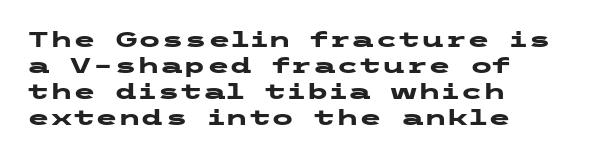
The strokes are fattened all the way to bold. Visually the block forms a straight wall on the left and a jagged coastline on the right. A typesetter would mark this as roman, not italic. The words here are not underlined.
